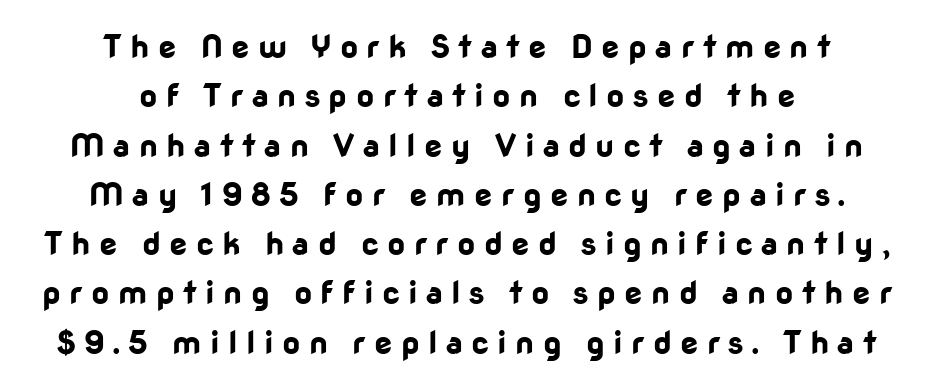
The image shows 32 px bold sans-serif type, upright; set centered, normal line spacing (1.54x), unusually wide letter spacing (+0.26 em), not underlined; low stroke contrast and a medium x-height.
